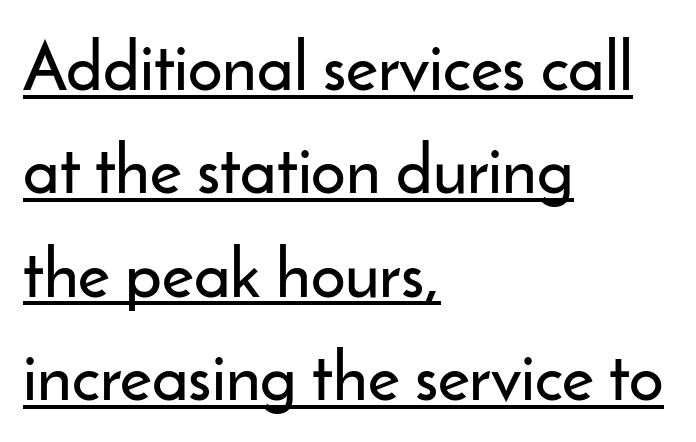
Spacing verdict: proportional, widths tailored to each character. The letters carry no serifs — their stems end cleanly without finishing strokes. Spacing between characters is what you'd get straight out of the box. You can see a thin bar hugging the bottom of the glyphs. The letters stand upright; this is a roman face.
